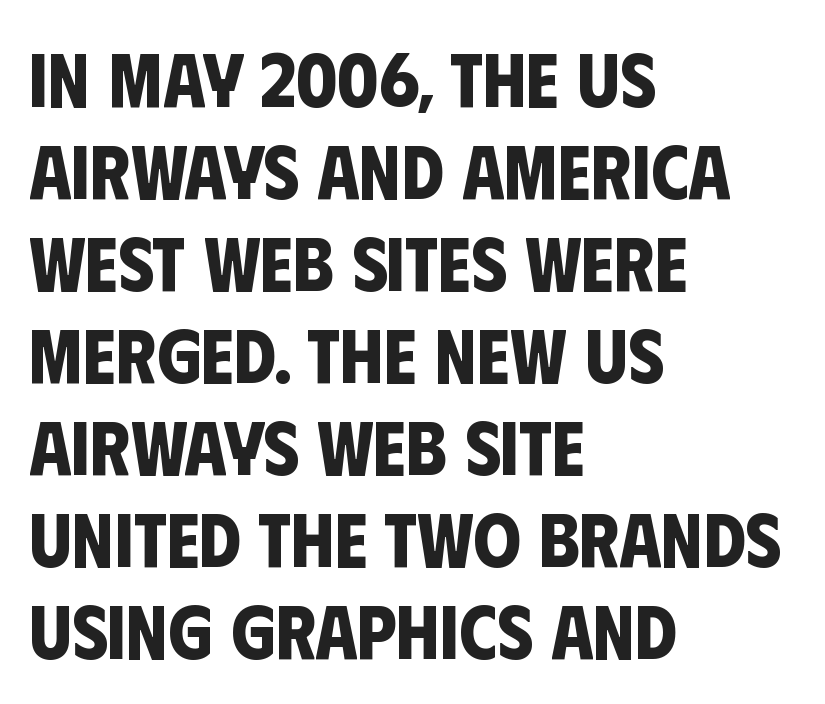
Is this a sans? Yes — the strokes have no serifs. Which margin do the lines hug? The left one — the right edge is uneven. The passage shown is emphatically bold. Has an underline been added? It has not. Here the designer chose a conventional face with non-uniform glyph widths.
